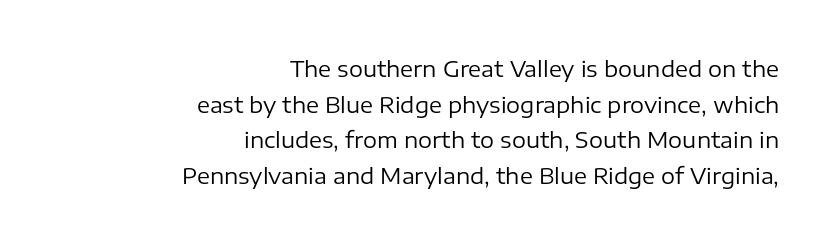
Q: Is the text bold? A: No.
Q: Is the text italic (slanted)? A: No, it is upright.
Q: Is the text underlined? A: No.
Q: How is the paragraph aligned? A: Right-aligned.
Q: Is the spacing between letters normal or unusually wide? A: Normal.
Q: Is the spacing between lines tight, normal or loose? A: Normal.
